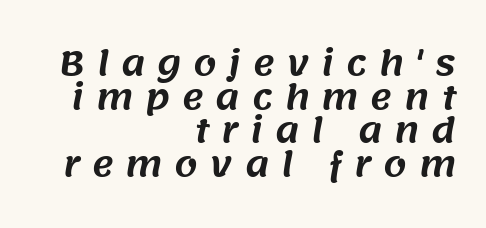
{"serif": "no", "width": "normal", "stroke_contrast": "medium", "x_height": "large", "monospaced": "no", "underline": "no", "align": "right", "line_spacing": "tight", "line_spacing_ratio": 1.02, "letter_spacing": "wide", "letter_spacing_em": 0.36, "glyph_px": 33}
